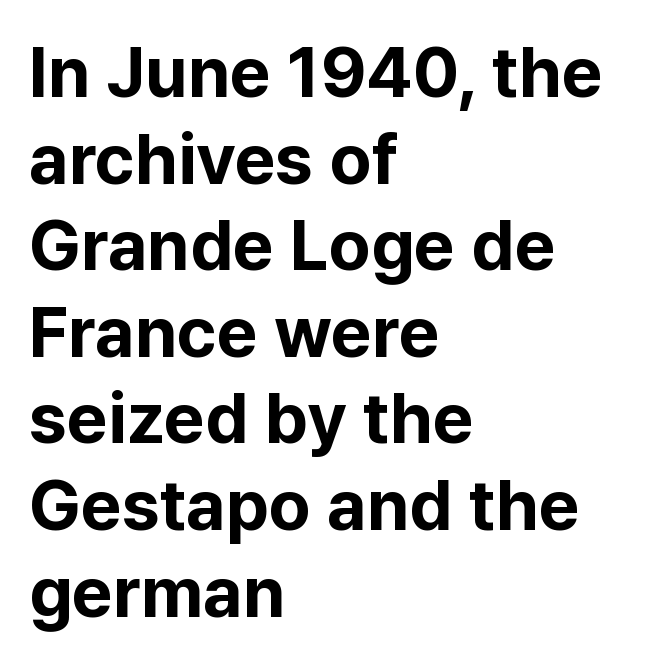
Q: Is the text bold? A: Yes.
Q: Is the text italic (slanted)? A: No, it is upright.
Q: Is the typeface a serif or a sans-serif typeface? A: Sans-serif.
Q: Is the text underlined? A: No.
Q: How is the paragraph aligned? A: Left-aligned.
Q: Is the spacing between letters normal or unusually wide? A: Normal.
Q: Width (condensed, normal, or wide)? A: Normal.
Q: Stroke contrast? A: Low.
Q: x-height? A: Medium.
Q: Monospaced? A: No.
